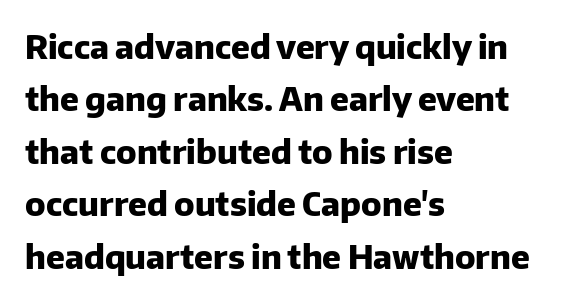
{"serif": "no", "italic": "no", "bold": "yes", "weight": "heavy", "width": "normal", "stroke_contrast": "low", "x_height": "medium", "monospaced": "no", "underline": "no", "align": "left", "line_spacing": "normal", "line_spacing_ratio": 1.59, "letter_spacing": "normal", "letter_spacing_em": 0.0, "glyph_px": 33}
